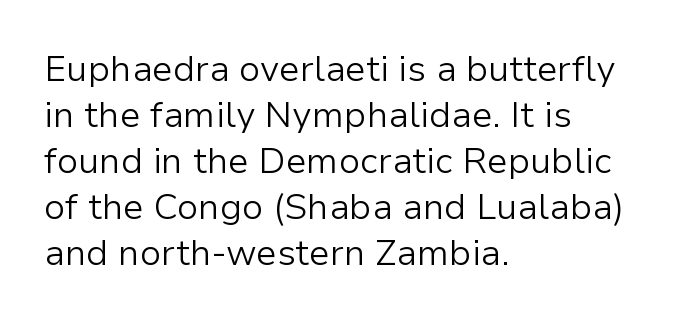
No word sits above an underline. Is there much room between lines? A standard amount, neither cramped nor airy. There is no visible air inserted between adjacent glyphs. Each letter's strokes conclude bluntly, with no projecting serifs. The setting favours the left margin, as ordinary paragraphs usually do. These lines were composed using upright roman letters.
